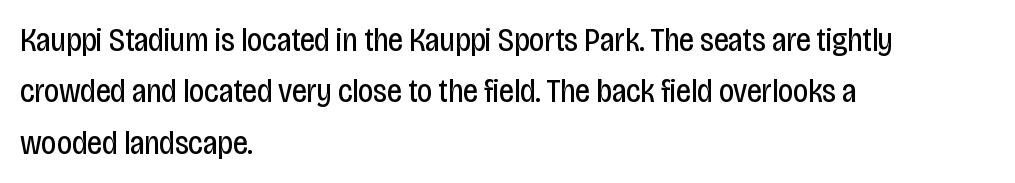
The image shows 33 px regular-weight, condensed sans-serif type, upright; set left-aligned, normal line spacing (1.56x), normal letter spacing, not underlined; low stroke contrast and a large x-height.
